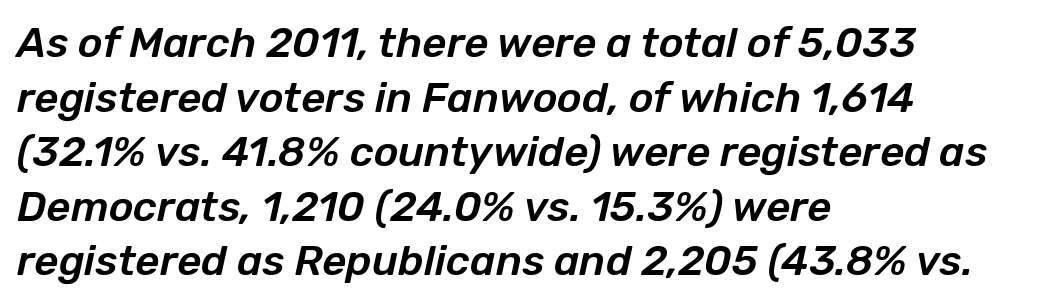
Q: Is the text italic (slanted)? A: Yes, it leans right by about 12 degrees.
Q: Is the text underlined? A: No.
Q: How is the paragraph aligned? A: Left-aligned.
Q: Is the spacing between letters normal or unusually wide? A: Normal.
Q: Is the spacing between lines tight, normal or loose? A: Normal.
Q: Width (condensed, normal, or wide)? A: Normal.
Q: Stroke contrast? A: Low.
Q: x-height? A: Medium.
Q: Monospaced? A: No.
